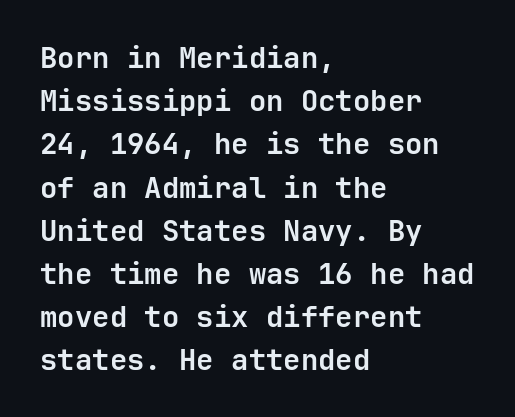
{"serif": "no", "italic": "no", "bold": "yes", "weight": "semibold", "width": "normal", "stroke_contrast": "low", "x_height": "medium", "underline": "no", "align": "left", "line_spacing": "normal", "line_spacing_ratio": 1.49, "letter_spacing": "normal", "letter_spacing_em": 0.0, "glyph_px": 29}
